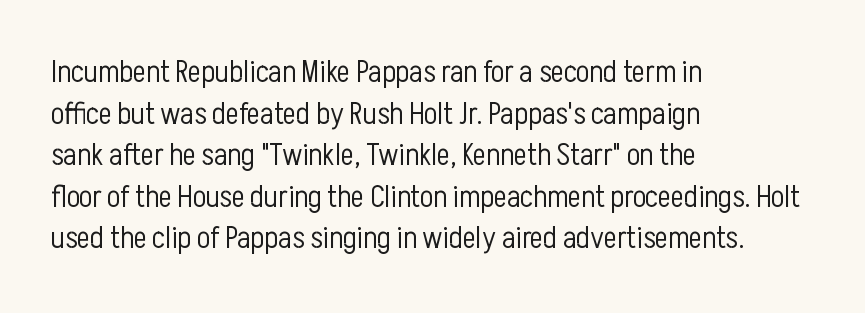
No feet cap the strokes, marking this as sans-serif type. Letters rest on an invisible, unmarked baseline. Horizontal bands of white between lines are of average thickness. Heft: none added — not bold. Tracking here is standard; glyphs follow each other at the usual distance.
